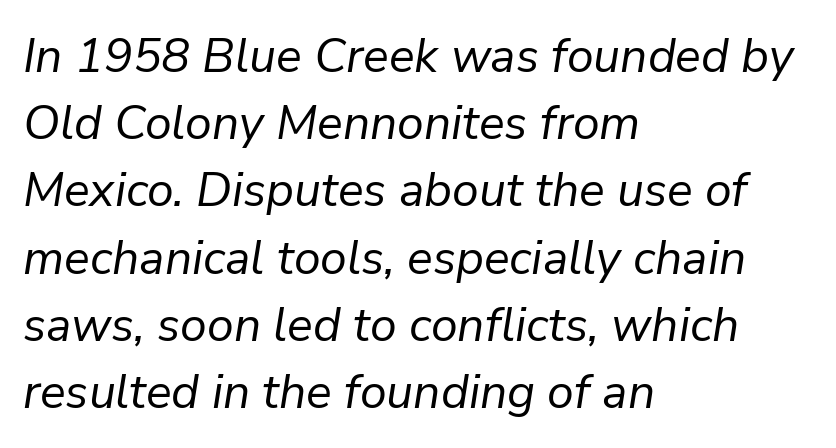
Q: Is the text bold? A: No.
Q: Is the text italic (slanted)? A: Yes, it leans right by about 9 degrees.
Q: Is the text underlined? A: No.
Q: How is the paragraph aligned? A: Left-aligned.
Q: Is the spacing between letters normal or unusually wide? A: Normal.
Q: Is the spacing between lines tight, normal or loose? A: Normal.
Q: Width (condensed, normal, or wide)? A: Normal.
Q: Stroke contrast? A: Low.
Q: x-height? A: Medium.
Q: Monospaced? A: No.
